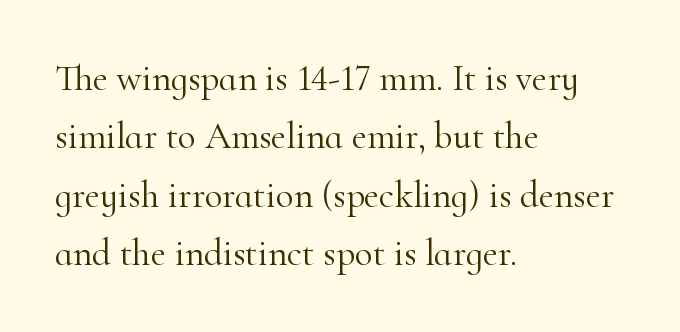
{"serif": "yes", "italic": "no", "bold": "no", "weight": "light", "width": "normal", "stroke_contrast": "high", "x_height": "small", "monospaced": "no", "underline": "no", "align": "left", "line_spacing": "normal", "line_spacing_ratio": 1.58, "letter_spacing": "normal", "letter_spacing_em": 0.0, "glyph_px": 37}
